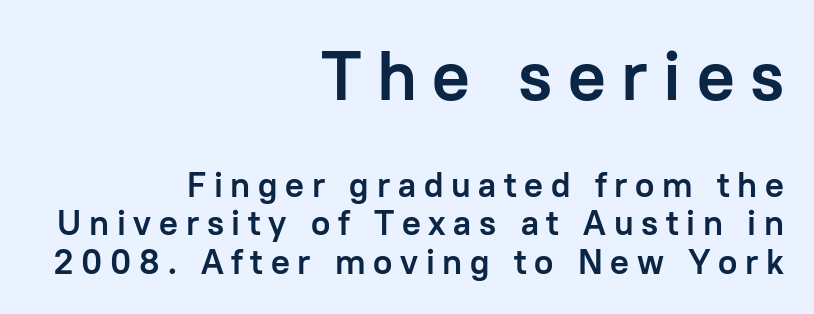
The image shows 70 px semibold sans-serif type, upright; set right-aligned, tight line spacing (1.09x), unusually wide letter spacing (+0.22 em), not underlined; the first (top) block is 2.0x larger; low stroke contrast and a medium x-height.
